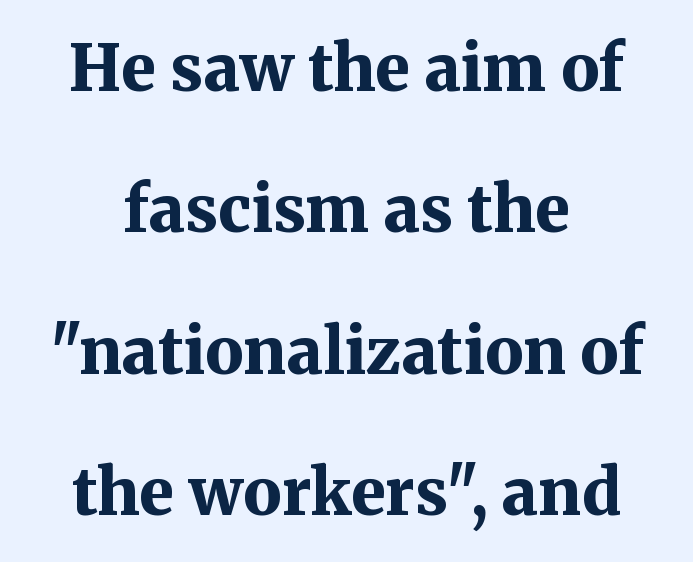
Honestly, the letter spacing is just normal — you wouldn't notice it. The paragraph shown floats in the horizontal middle. Students, observe: this is what heavily led, spacious text looks like. The letters stand straight up with perfectly vertical stems.
